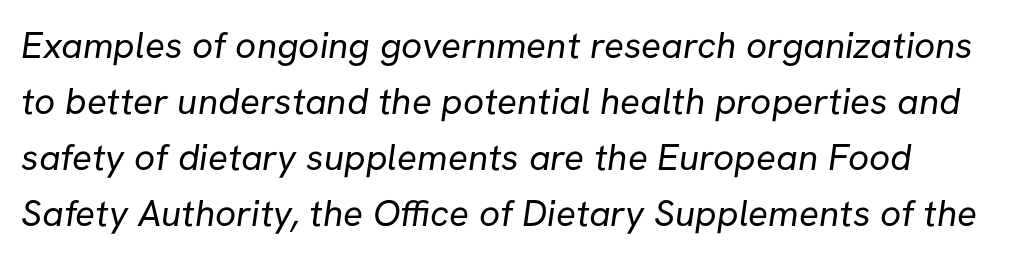
The image shows 37 px regular-weight sans-serif type; set normal line spacing (1.51x), normal letter spacing, not underlined; low stroke contrast and a medium x-height.
